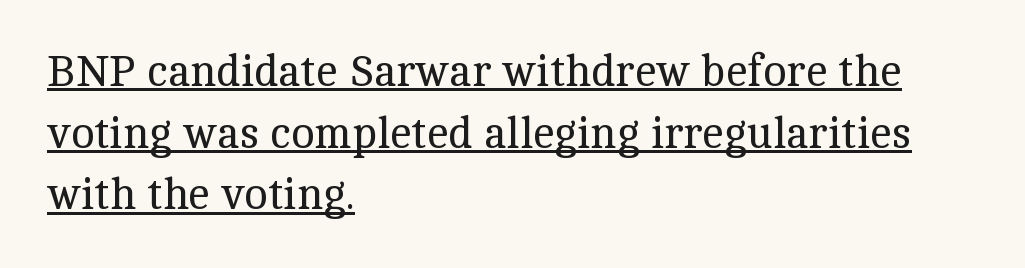
Q: Is the text bold? A: No.
Q: Is the text italic (slanted)? A: No, it is upright.
Q: Is the typeface a serif or a sans-serif typeface? A: Serif.
Q: Is the text underlined? A: Yes.
Q: How is the paragraph aligned? A: Left-aligned.
Q: Is the spacing between letters normal or unusually wide? A: Normal.
Q: Is the spacing between lines tight, normal or loose? A: Normal.
Q: Width (condensed, normal, or wide)? A: Normal.
Q: x-height? A: Medium.
Q: Monospaced? A: No.
